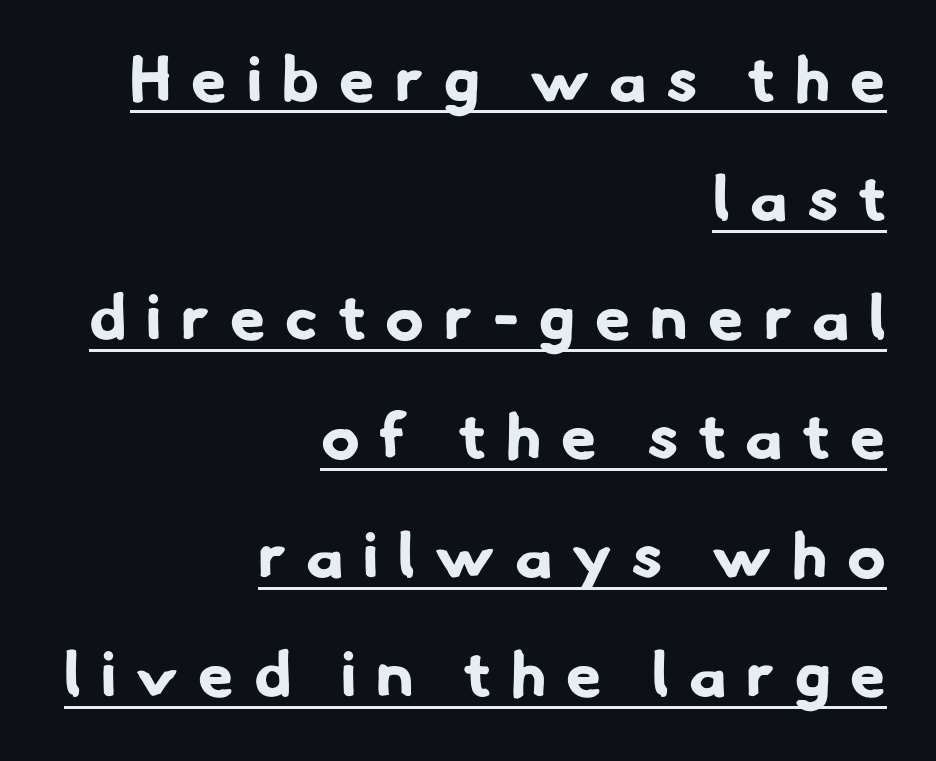
I'd call this a sans setting — the letters go barefoot. These lines are rendered in a variable-pitch font. A dark, heavy texture on the line: the type is bold. This rendering widens character spacing well past its baseline value.
